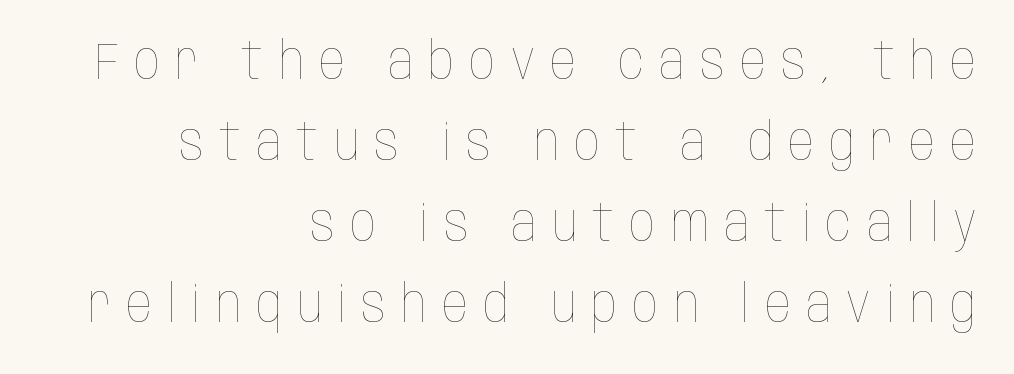
{"italic": "no", "bold": "no", "weight": "thin", "width": "condensed", "stroke_contrast": "low", "x_height": "large", "monospaced": "no", "underline": "no", "align": "right", "line_spacing": "normal", "line_spacing_ratio": 1.59, "letter_spacing": "wide", "letter_spacing_em": 0.3, "glyph_px": 51}
